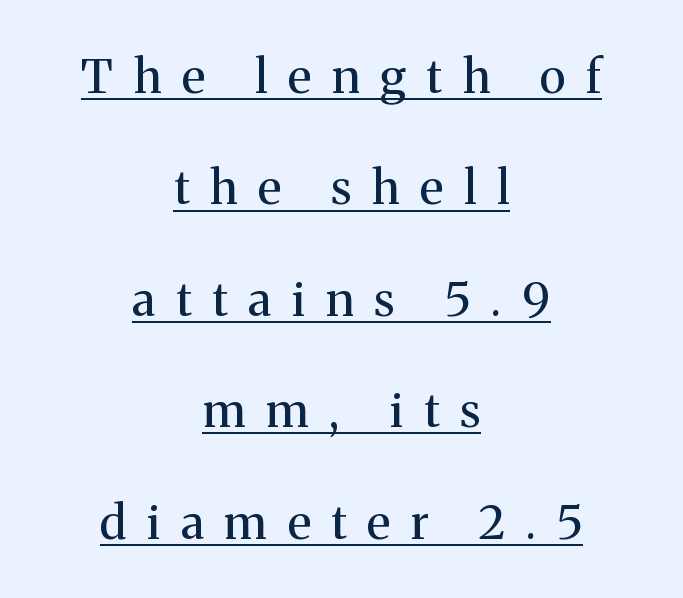
The image shows 47 px regular-weight serif type, upright; set centered, loose line spacing (2.37x), unusually wide letter spacing (+0.44 em), underlined; medium stroke contrast and a medium x-height.
